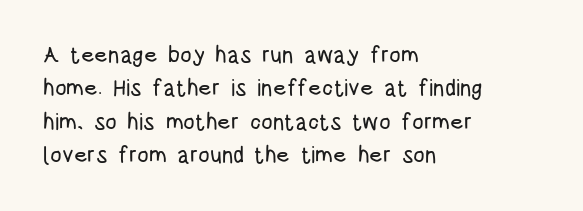
{"italic": "no", "underline": "no", "align": "left", "line_spacing": "normal", "line_spacing_ratio": 1.45, "letter_spacing": "normal", "letter_spacing_em": 0.0, "glyph_px": 23}
